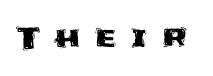
{"serif": "no", "italic": "no", "width": "normal", "stroke_contrast": "medium", "x_height": "large", "monospaced": "no", "underline": "no", "letter_spacing": "wide", "letter_spacing_em": 0.49, "glyph_px": 30}
